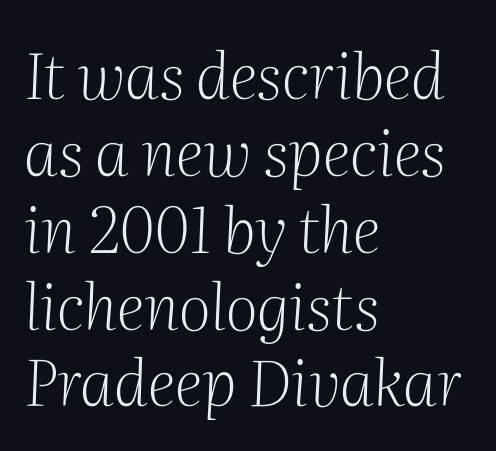
The image shows 63 px light serif type, italic (leaning right); set left-aligned, line spacing 1.22x, normal letter spacing, not underlined; medium stroke contrast and a medium x-height.
